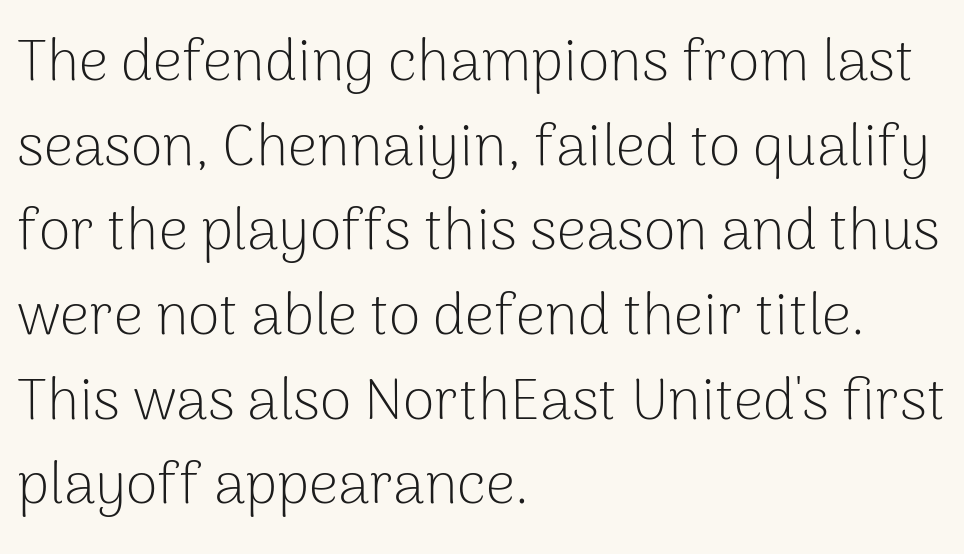
These lines stack with their left ends in a neat column. The line texture is even and compact thanks to regular tracking. You can tell from the bare stems that sans-serif type was used. The vertical gap from one line to the next is medium.
